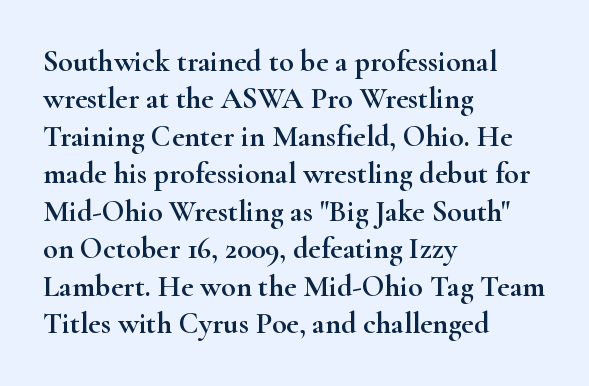
The image shows 30 px wide serif type, upright; set left-aligned, normal line spacing (1.25x), normal letter spacing, not underlined; high stroke contrast and a small x-height.
